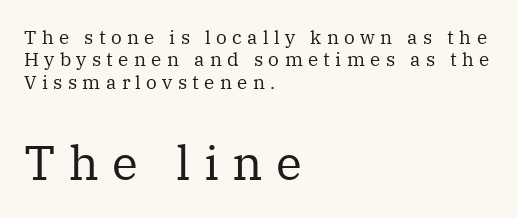
Ink coverage per letter is moderate at most. What stands out about the letter spacing? Its width — letters are far apart. The foot of each line stays bare and open. Does the copy run flush right? No — it runs flush left. The rendering enlarges the type as you move from the upper chunk to the lower. Stroke terminals: seriffed.
